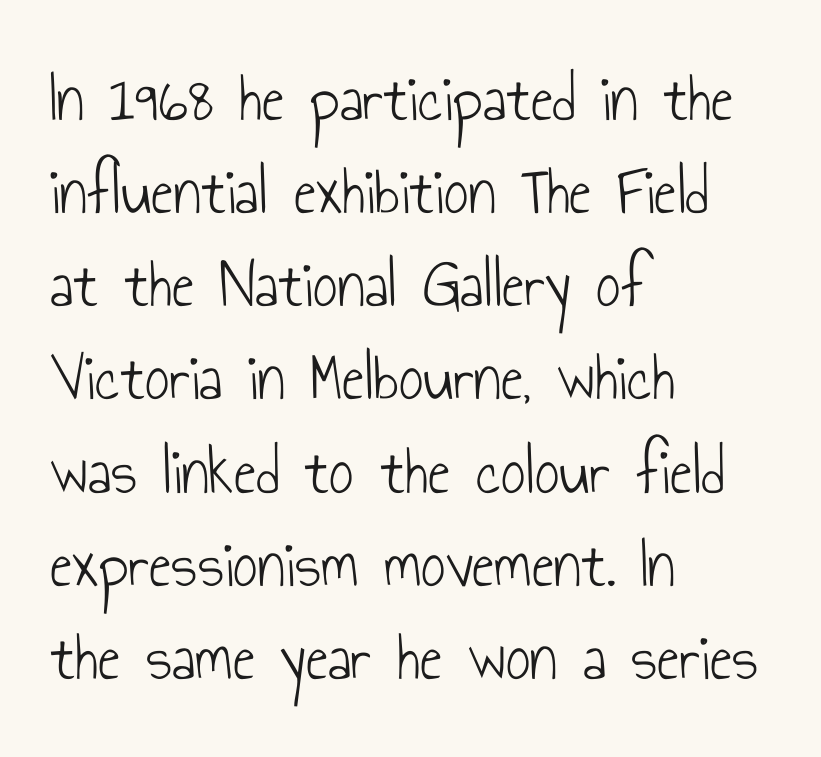
The image shows 68 px light, condensed sans-serif type, upright; set left-aligned, normal line spacing (1.37x), normal letter spacing, not underlined; low stroke contrast and a small x-height.
